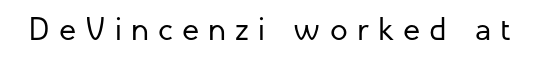
{"serif": "no", "italic": "no", "bold": "no", "weight": "regular", "width": "normal", "stroke_contrast": "low", "x_height": "medium", "monospaced": "no", "underline": "no", "letter_spacing": "wide", "letter_spacing_em": 0.29, "glyph_px": 32}
